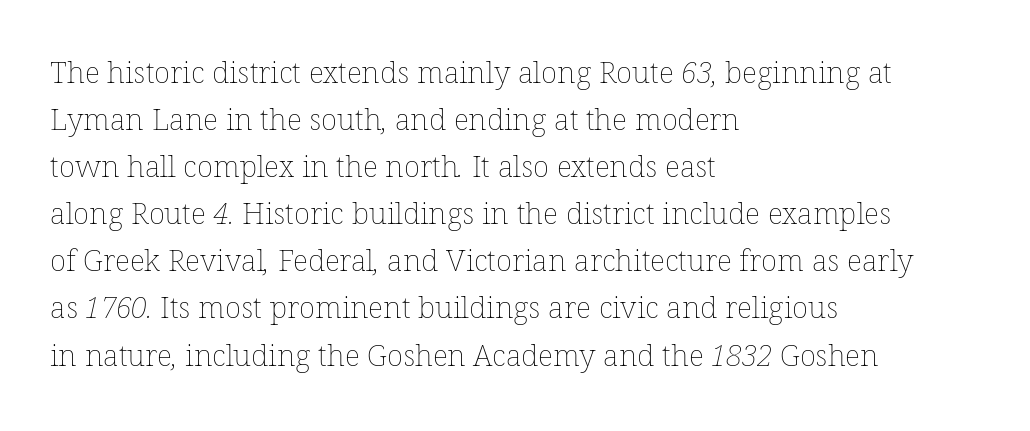
You could not count columns in this text — the font is proportionally spaced. Regarding leading, the lines here are spaced in the standard way. The gap between lines stays unmarked. No letter is thick-stroked: the sample isn't bold. The lines in this sample share a left origin and differ only in where they stop.
